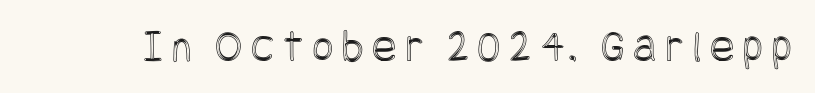
The image shows 46 px condensed type, upright; set not underlined; a large x-height.
